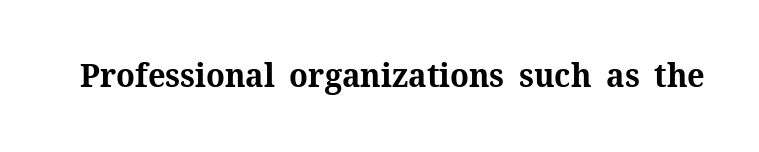
{"serif": "yes", "italic": "no", "bold": "yes", "weight": "bold", "width": "normal", "stroke_contrast": "medium", "x_height": "medium", "monospaced": "no", "underline": "no", "letter_spacing": "normal", "letter_spacing_em": 0.0, "glyph_px": 33}
